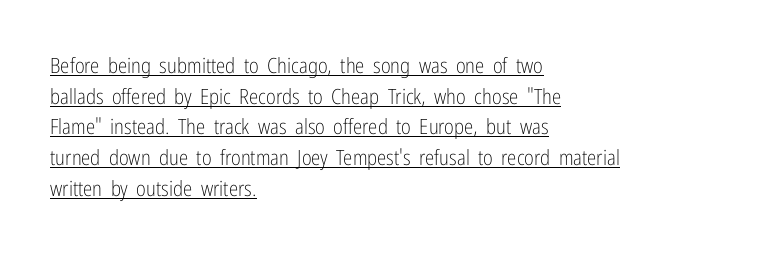
Nothing unusual about the tracking: characters are spaced as the font intends. A normal amount of white space separates one row of letters from the next. No heavy texture on the line: the type isn't bold. Is there any slant? The stems are plumb.
